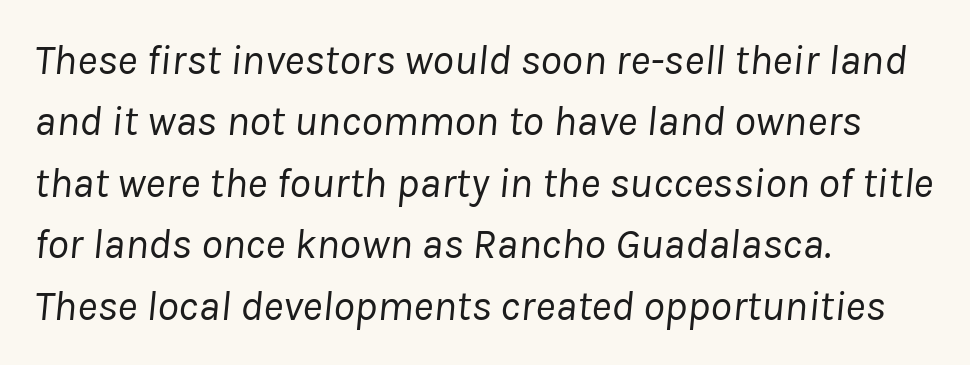
Q: Is the text bold? A: No.
Q: Is the text italic (slanted)? A: Yes, it leans right by about 8 degrees.
Q: Is the text underlined? A: No.
Q: How is the paragraph aligned? A: Left-aligned.
Q: Is the spacing between letters normal or unusually wide? A: Normal.
Q: Is the spacing between lines tight, normal or loose? A: Normal.
Q: Width (condensed, normal, or wide)? A: Normal.
Q: Stroke contrast? A: Low.
Q: x-height? A: Medium.
Q: Monospaced? A: No.
